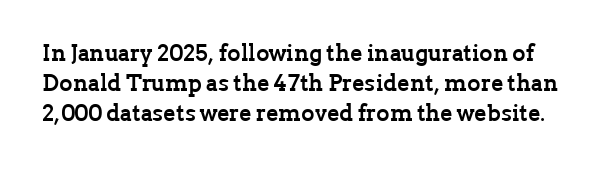
The image shows 23 px bold type, upright; set normal line spacing (1.31x), normal letter spacing, not underlined.
